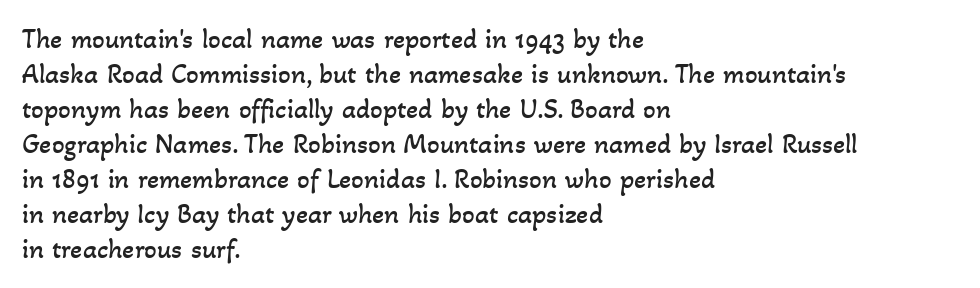
{"bold": "no", "weight": "regular", "width": "normal", "stroke_contrast": "low", "x_height": "small", "monospaced": "no", "underline": "no", "align": "left", "line_spacing": "normal", "line_spacing_ratio": 1.25, "letter_spacing": "normal", "letter_spacing_em": 0.0, "glyph_px": 28}
